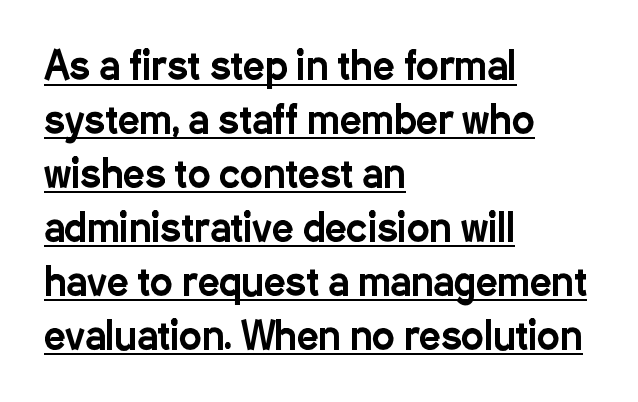
Leftover space on each line is placed entirely after the last word. The glyphs in this specimen are sans serif. Leading matches the norm, producing a regular column. The face used here appears with an underline applied.
